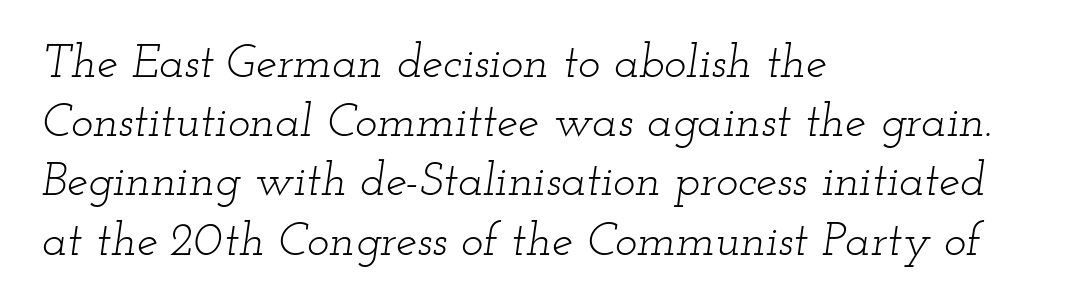
The image shows 47 px light, wide serif type, italic (leaning right); set left-aligned, normal line spacing (1.26x), normal letter spacing, not underlined; low stroke contrast and a small x-height.
